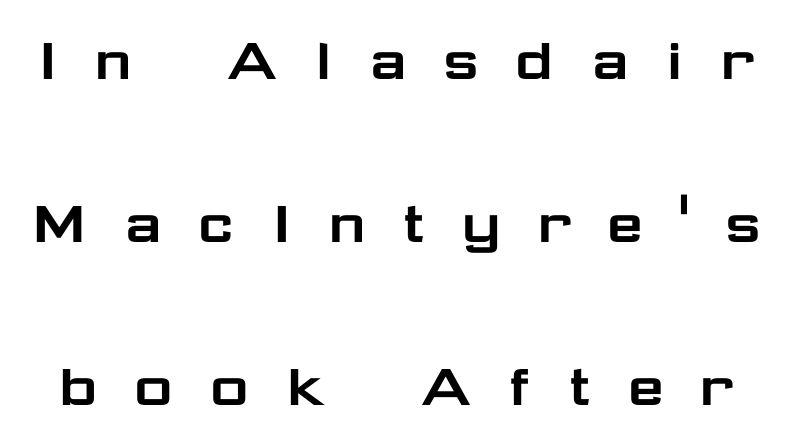
The image shows 67 px wide sans-serif type, upright; set loose line spacing (2.43x), unusually wide letter spacing (+0.49 em), not underlined; low stroke contrast and a medium x-height.
